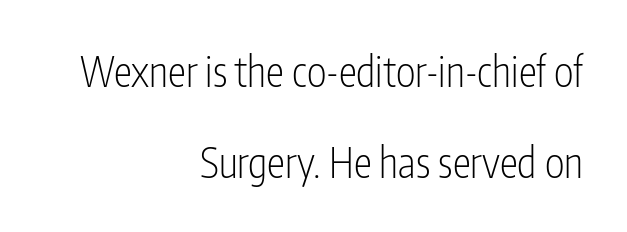
The rag falls on the left side of this text block. Classification — sans serif. Character widths vary here, with narrow letters taking less room than wide ones. Do the letters lean? They stand straight. Leading: increased.
